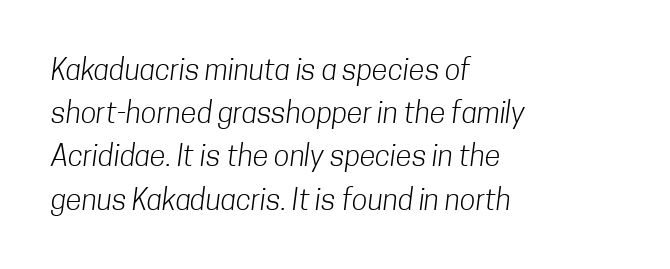
{"serif": "no", "bold": "no", "weight": "light", "width": "condensed", "stroke_contrast": "low", "x_height": "medium", "monospaced": "no", "underline": "no", "align": "left", "line_spacing": "normal", "line_spacing_ratio": 1.49, "letter_spacing": "normal", "letter_spacing_em": 0.0, "glyph_px": 29}
